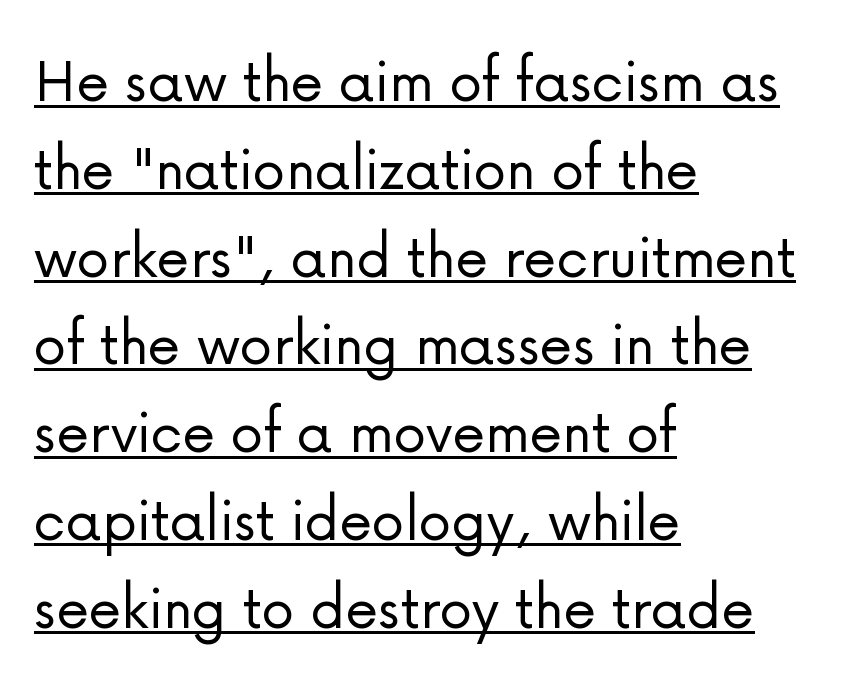
The image shows 67 px light sans-serif type, upright; set left-aligned, normal line spacing (1.31x), normal letter spacing, underlined; low stroke contrast and a medium x-height.
